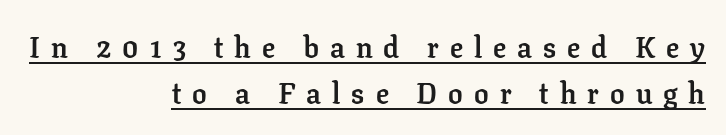
The image shows 29 px semibold serif type, upright; set right-aligned, normal line spacing (1.6x), unusually wide letter spacing (+0.38 em), underlined; low stroke contrast and a medium x-height.
